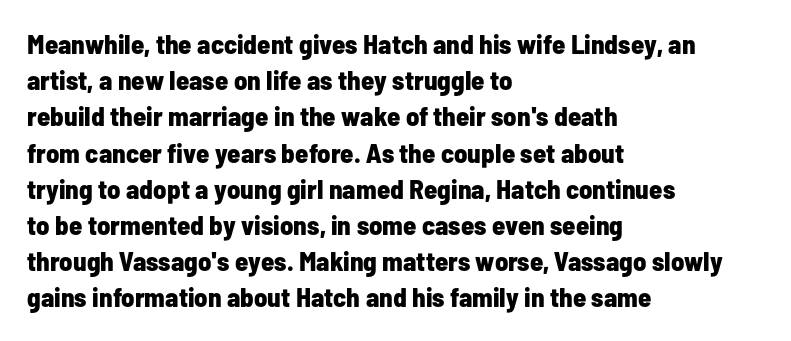
{"italic": "no", "bold": "yes", "underline": "no", "align": "left", "line_spacing": "normal", "line_spacing_ratio": 1.34, "letter_spacing": "normal", "letter_spacing_em": 0.0, "glyph_px": 27}
